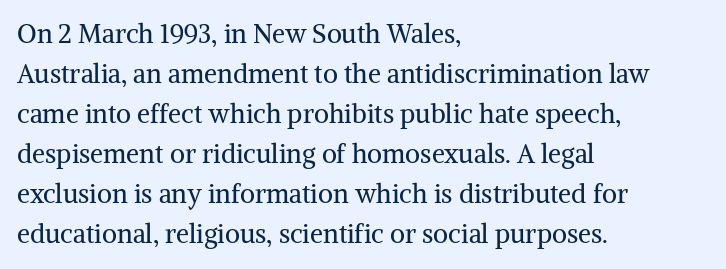
The image shows 26 px text type, upright; set left-aligned, normal line spacing (1.54x), normal letter spacing, not underlined.
